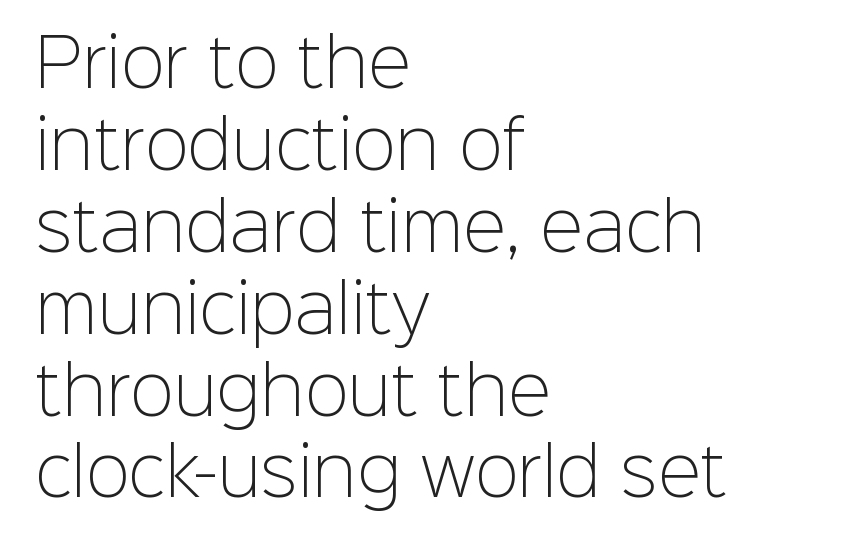
The image shows 65 px light sans-serif type, upright; set left-aligned, normal line spacing (1.26x), normal letter spacing, not underlined; low stroke contrast and a medium x-height.
